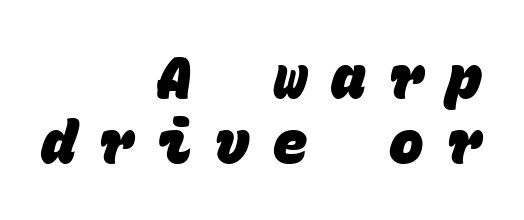
Observe the wide spacing: letters keep a clear distance from each other. Here the designer chose a console-style face with uniform glyph widths. Baseline-to-baseline distance is barely more than the letter height. The characters display no serif detailing; their extremities are plain.
